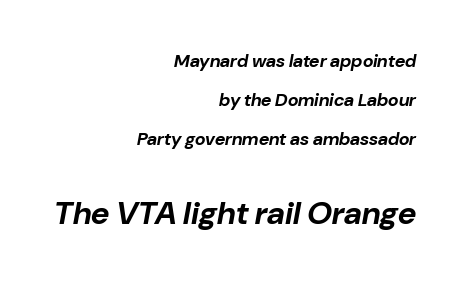
{"italic": "yes", "lean": "right", "slant_degrees": 10, "bold": "yes", "weight": "bold", "width": "normal", "stroke_contrast": "low", "x_height": "medium", "monospaced": "no", "underline": "no", "align": "right", "line_spacing": "loose", "line_spacing_ratio": 2.17, "letter_spacing": "normal", "letter_spacing_em": 0.0, "larger_block": "second", "size_ratio": 1.78, "glyph_px": 32}
